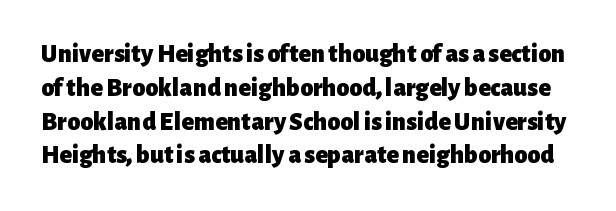
Q: Is the text bold? A: Yes.
Q: Is the text italic (slanted)? A: No, it is upright.
Q: Is the text underlined? A: No.
Q: Is the spacing between letters normal or unusually wide? A: Normal.
Q: Is the spacing between lines tight, normal or loose? A: Normal.
